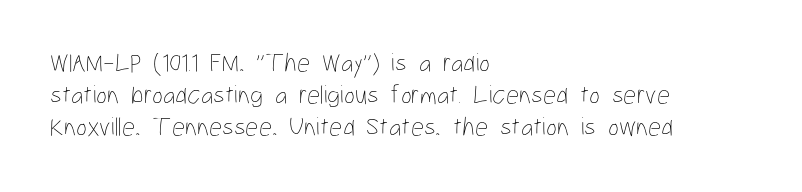
{"italic": "no", "bold": "no", "underline": "no", "align": "left", "line_spacing_ratio": 1.24, "letter_spacing": "normal", "letter_spacing_em": 0.0, "glyph_px": 26}
